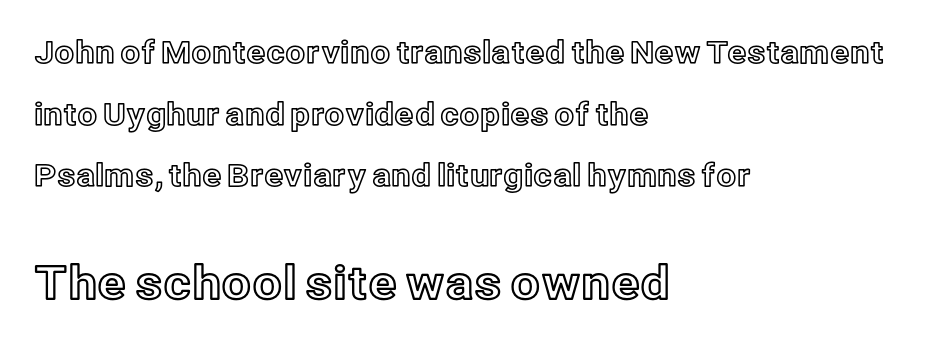
{"italic": "no", "width": "normal", "x_height": "medium", "monospaced": "no", "underline": "no", "align": "left", "line_spacing": "loose", "line_spacing_ratio": 1.99, "letter_spacing": "normal", "letter_spacing_em": 0.0, "larger_block": "second", "size_ratio": 1.48, "glyph_px": 46}
